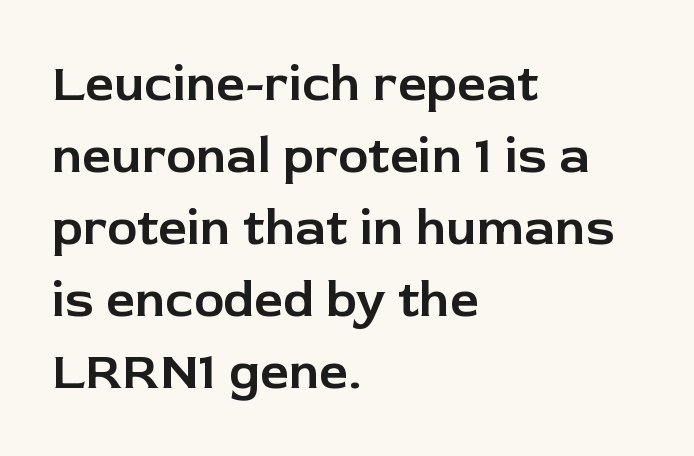
The image shows 51 px sans-serif type, upright; set left-aligned, normal line spacing (1.41x), normal letter spacing, not underlined; low stroke contrast and a medium x-height.
